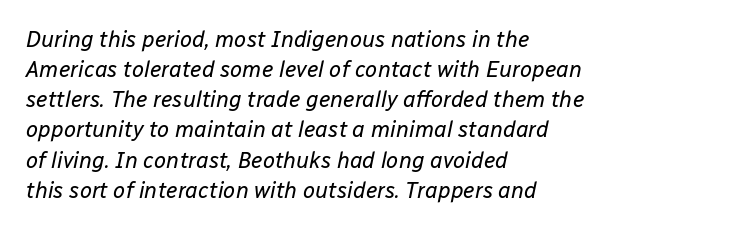
Q: Is the text bold? A: No.
Q: Is the text italic (slanted)? A: Yes, it leans right by about 12 degrees.
Q: Is the text underlined? A: No.
Q: How is the paragraph aligned? A: Left-aligned.
Q: Is the spacing between letters normal or unusually wide? A: Normal.
Q: Is the spacing between lines tight, normal or loose? A: Normal.
